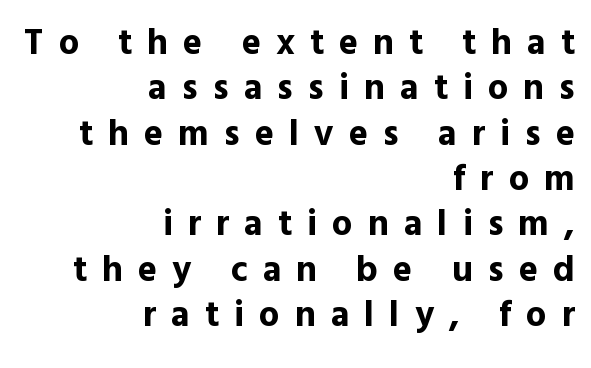
{"serif": "no", "italic": "no", "bold": "yes", "weight": "bold", "width": "normal", "x_height": "medium", "monospaced": "no", "underline": "no", "align": "right", "line_spacing": "normal", "line_spacing_ratio": 1.26, "letter_spacing": "wide", "letter_spacing_em": 0.42, "glyph_px": 36}
